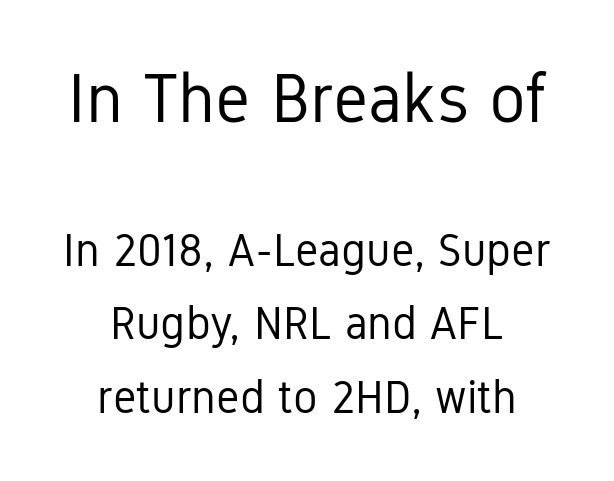
{"serif": "no", "italic": "no", "bold": "no", "weight": "regular", "width": "condensed", "stroke_contrast": "low", "x_height": "medium", "monospaced": "no", "underline": "no", "align": "center", "line_spacing": "normal", "line_spacing_ratio": 1.6, "letter_spacing": "normal", "letter_spacing_em": 0.0, "larger_block": "first", "size_ratio": 1.5, "glyph_px": 69}
